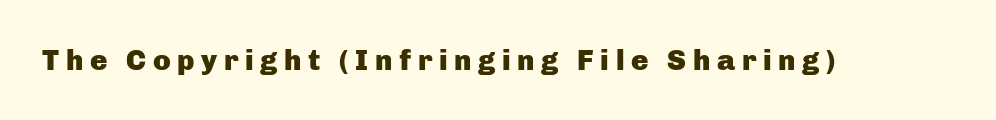
The image shows 29 px heavy sans-serif type, upright; set unusually wide letter spacing (+0.23 em), not underlined; low stroke contrast and a medium x-height.
